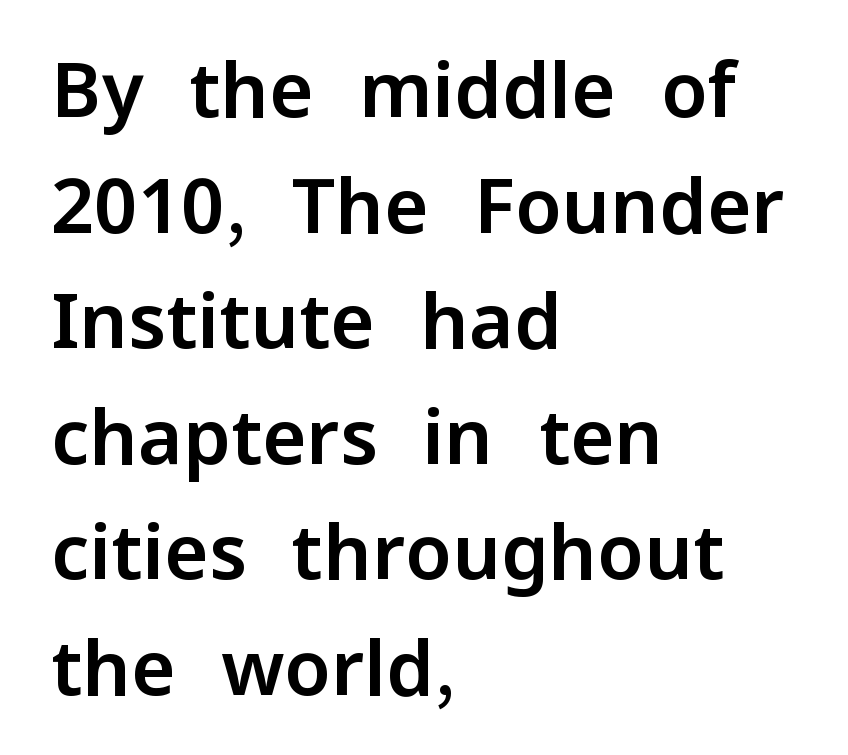
{"serif": "no", "italic": "no", "width": "normal", "stroke_contrast": "low", "x_height": "medium", "monospaced": "no", "underline": "no", "align": "left", "line_spacing": "normal", "line_spacing_ratio": 1.52, "letter_spacing": "normal", "letter_spacing_em": 0.0, "glyph_px": 76}
